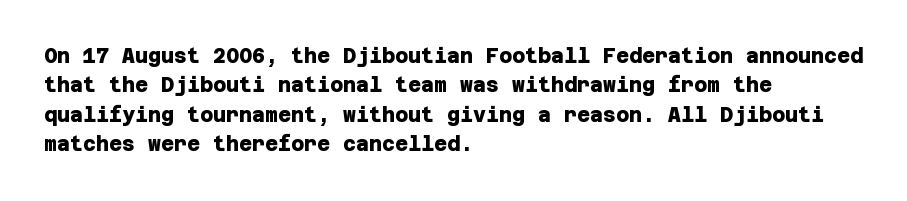
Q: Is the text bold? A: Yes.
Q: Is the text underlined? A: No.
Q: How is the paragraph aligned? A: Left-aligned.
Q: Is the spacing between letters normal or unusually wide? A: Normal.
Q: Is the spacing between lines tight, normal or loose? A: Normal.
